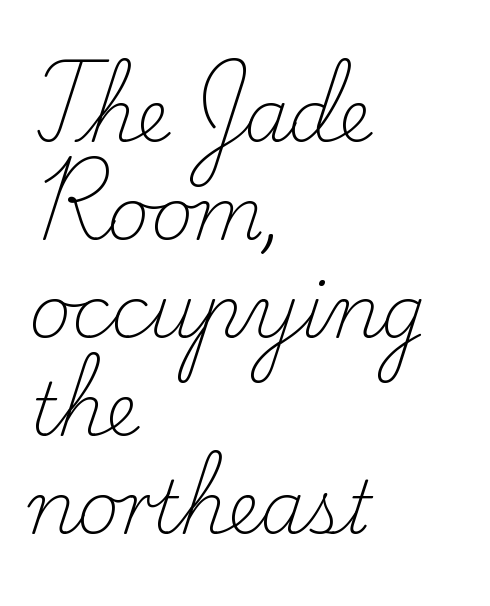
{"serif": "yes", "bold": "no", "weight": "light", "width": "normal", "stroke_contrast": "low", "x_height": "small", "monospaced": "no", "underline": "no", "align": "left", "line_spacing": "normal", "line_spacing_ratio": 1.36, "letter_spacing": "normal", "letter_spacing_em": 0.0, "glyph_px": 72}
